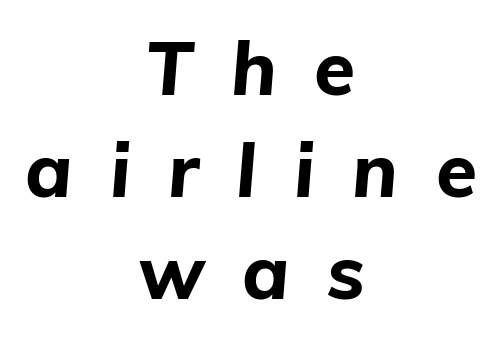
Q: Is the text bold? A: Yes.
Q: Is the text italic (slanted)? A: Yes, it leans right by about 5 degrees.
Q: Is the text underlined? A: No.
Q: How is the paragraph aligned? A: Centered.
Q: Is the spacing between letters normal or unusually wide? A: Unusually wide.
Q: Is the spacing between lines tight, normal or loose? A: Normal.
Q: Width (condensed, normal, or wide)? A: Normal.
Q: Stroke contrast? A: Low.
Q: x-height? A: Medium.
Q: Monospaced? A: No.
